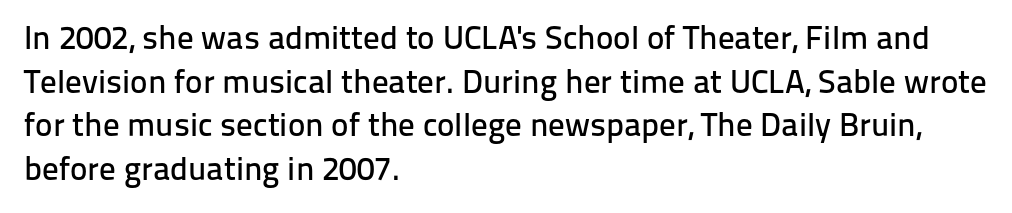
{"serif": "no", "italic": "no", "width": "normal", "stroke_contrast": "low", "x_height": "medium", "monospaced": "no", "underline": "no", "align": "left", "line_spacing": "normal", "line_spacing_ratio": 1.32, "letter_spacing": "normal", "letter_spacing_em": 0.0, "glyph_px": 33}
